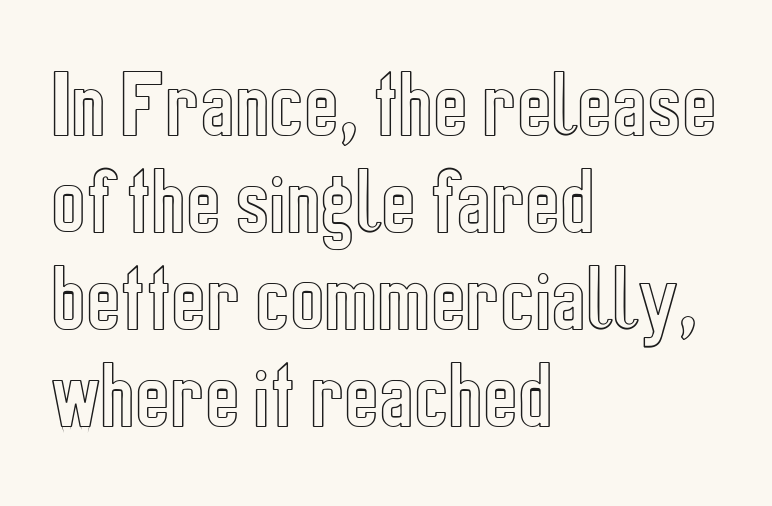
Q: Is the text italic (slanted)? A: No, it is upright.
Q: Is the text underlined? A: No.
Q: How is the paragraph aligned? A: Left-aligned.
Q: Is the spacing between letters normal or unusually wide? A: Normal.
Q: Is the spacing between lines tight, normal or loose? A: Normal.
Q: Width (condensed, normal, or wide)? A: Condensed.
Q: x-height? A: Medium.
Q: Monospaced? A: No.
